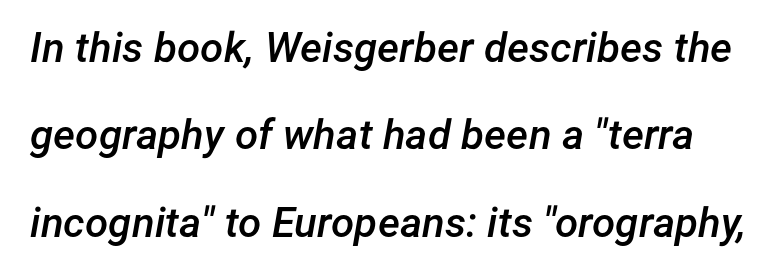
Summary of weight: moderately heavy, a semibold. Caption: standard tracking, unaltered. The face used here has a pronounced slope to its letters. Anything drawn beneath the words? Only blank space. This sample trades compactness for vertical openness between lines.
